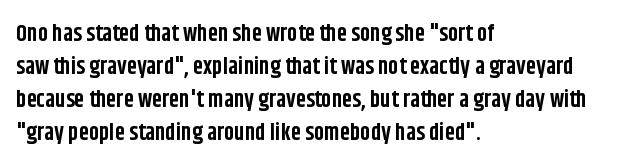
The image shows 23 px bold type, upright; set left-aligned, normal line spacing (1.44x), normal letter spacing, not underlined.
